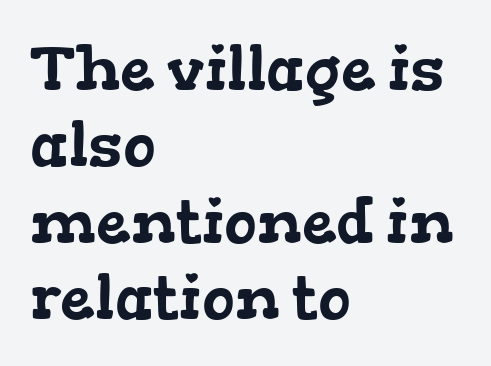
{"serif": "yes", "width": "wide", "stroke_contrast": "low", "x_height": "medium", "monospaced": "no", "underline": "no", "align": "left", "line_spacing_ratio": 1.23, "letter_spacing": "normal", "letter_spacing_em": 0.0, "glyph_px": 62}
